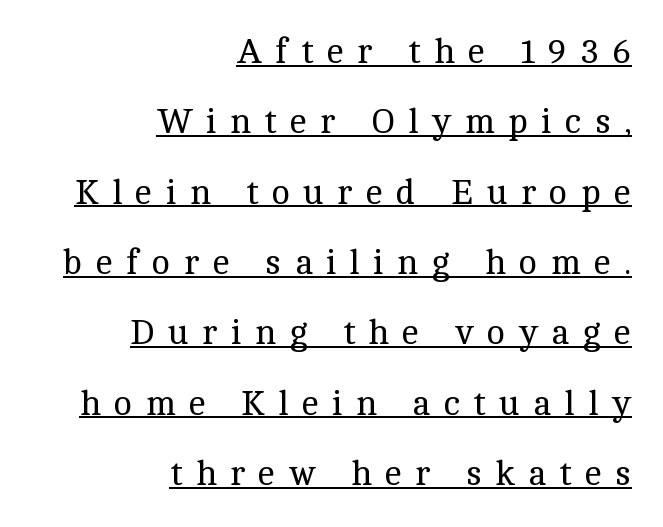
The image shows 35 px regular-weight serif type, upright; set right-aligned, loose line spacing (2.01x), unusually wide letter spacing (+0.38 em), underlined; a medium x-height.
